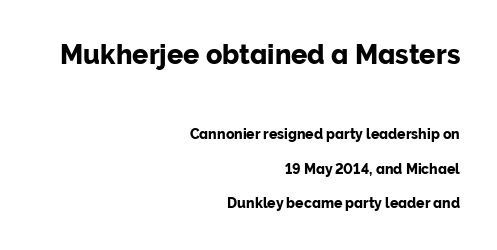
{"italic": "no", "underline": "no", "align": "right", "line_spacing": "loose", "line_spacing_ratio": 2.47, "letter_spacing": "normal", "letter_spacing_em": 0.0, "larger_block": "first", "size_ratio": 1.93, "glyph_px": 27}
